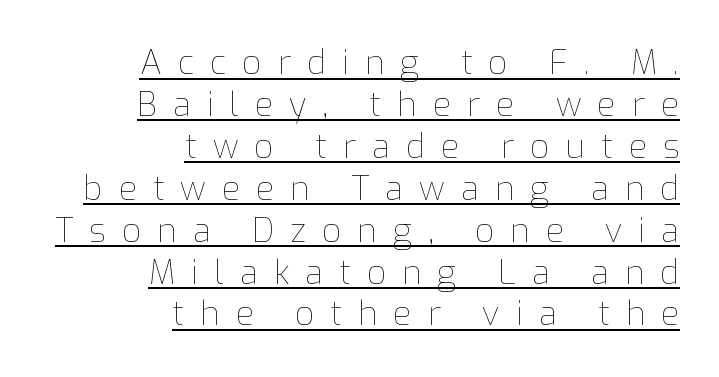
The image shows 33 px thin type, upright; set right-aligned, normal line spacing (1.27x), unusually wide letter spacing (+0.49 em), underlined; low stroke contrast and a medium x-height.
